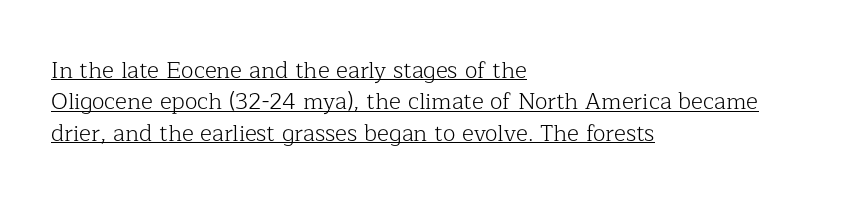
{"italic": "no", "bold": "no", "underline": "yes", "align": "left", "line_spacing": "normal", "line_spacing_ratio": 1.36, "letter_spacing": "normal", "letter_spacing_em": 0.0, "glyph_px": 23}
